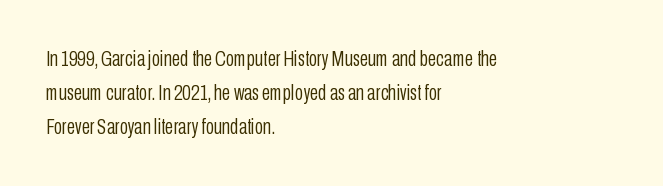
Caption: multi-line text, flush left, ragged right. Rendered with straight, roman letterforms. Beneath every word, the page is bare. Weight: not bold — regular or lighter. Nobody touched the tracking dial on this one. Vertically, the passage feels balanced, rows spaced as you'd expect.
